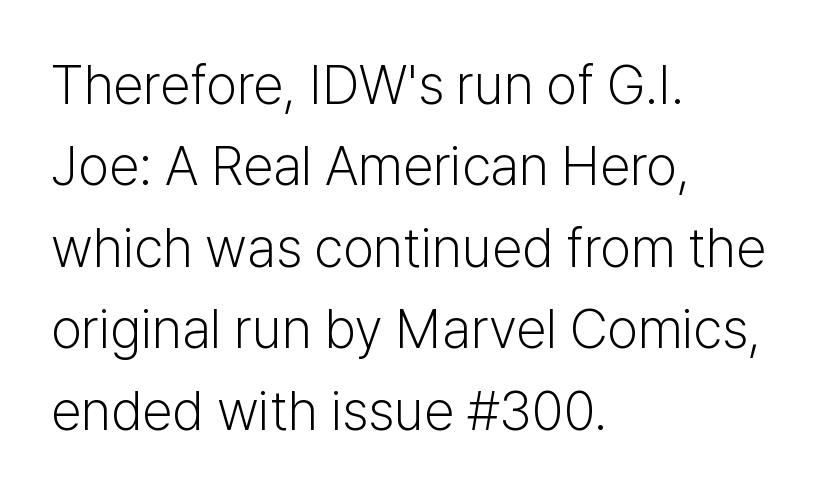
Unlike a traditional serif, this face leaves its strokes unadorned. Line beginnings align vertically; line endings do not. Here the designer chose a conventional face with non-uniform glyph widths. The foot of each line stays bare and open. Vertical stems look standard width or narrower in stroke. Observe the ordinary spacing: letters are neighbours, not strangers.
